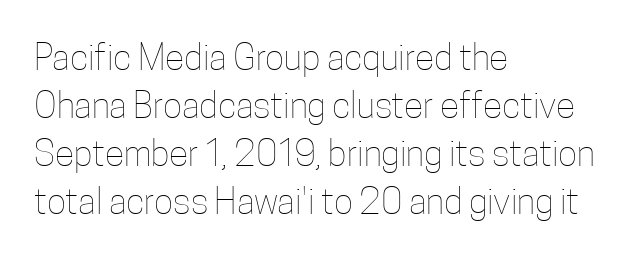
Q: Is the text bold? A: No.
Q: Is the text italic (slanted)? A: No, it is upright.
Q: Is the text underlined? A: No.
Q: How is the paragraph aligned? A: Left-aligned.
Q: Is the spacing between letters normal or unusually wide? A: Normal.
Q: Is the spacing between lines tight, normal or loose? A: Normal.
Q: Width (condensed, normal, or wide)? A: Condensed.
Q: Stroke contrast? A: Low.
Q: x-height? A: Medium.
Q: Monospaced? A: No.
